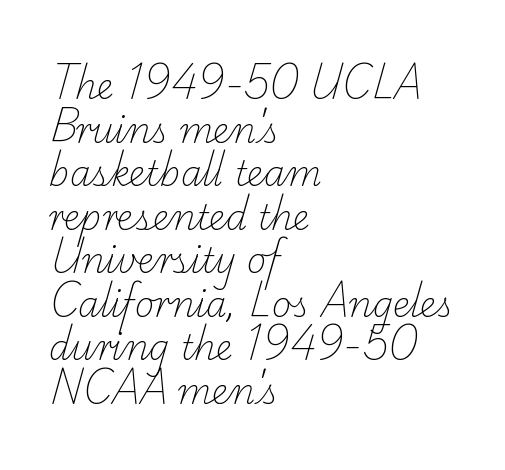
This rendering leaves character spacing at its baseline value. Proportional: the letters do not fall into vertical columns. Underline: absent. Stroke mass is kept to a normal reading level or below. Visually the block forms a straight wall on the left and a jagged coastline on the right.
